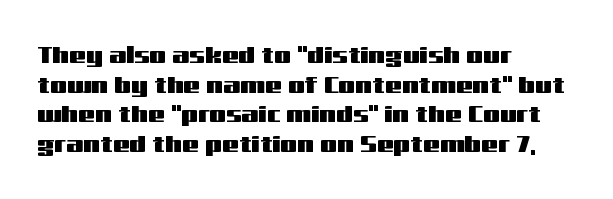
The image shows 24 px text type, upright; set left-aligned, line spacing 1.23x, normal letter spacing, not underlined.
